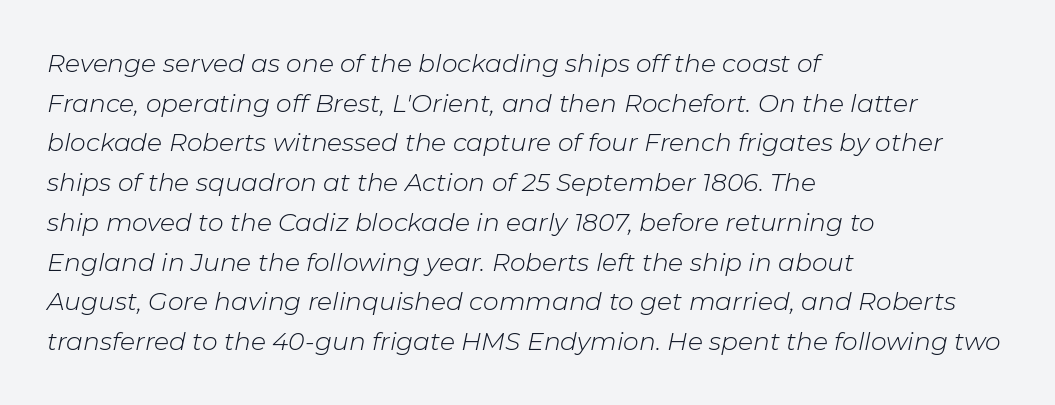
This rendering uses left alignment, leaving the right contour irregular. Line spacing here is normal. Characters follow at the spacing the type designer built in. A quiet, ordinary-to-light weight characterises the typeface. The lettering tilts uniformly, giving the passage an italic look. Check under the words: just untouched page.
